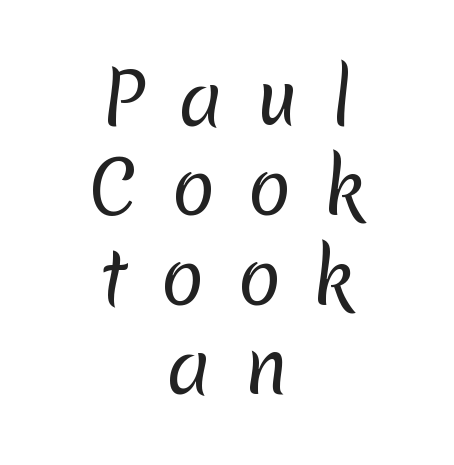
Q: Is the text bold? A: No.
Q: Is the typeface a serif or a sans-serif typeface? A: Sans-serif.
Q: Is the text underlined? A: No.
Q: How is the paragraph aligned? A: Centered.
Q: Is the spacing between letters normal or unusually wide? A: Unusually wide.
Q: Is the spacing between lines tight, normal or loose? A: Normal.
Q: Width (condensed, normal, or wide)? A: Normal.
Q: Stroke contrast? A: Low.
Q: x-height? A: Medium.
Q: Monospaced? A: No.
